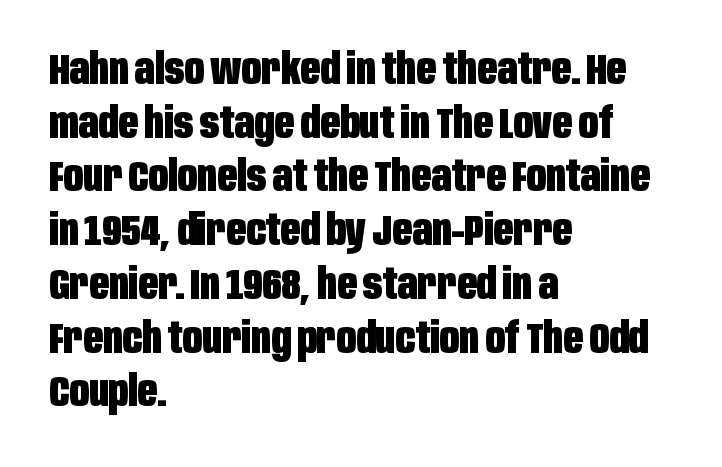
Q: Is the text bold? A: Yes.
Q: Is the text italic (slanted)? A: No, it is upright.
Q: Is the typeface a serif or a sans-serif typeface? A: Sans-serif.
Q: Is the text underlined? A: No.
Q: How is the paragraph aligned? A: Left-aligned.
Q: Is the spacing between letters normal or unusually wide? A: Normal.
Q: Is the spacing between lines tight, normal or loose? A: Normal.
Q: Width (condensed, normal, or wide)? A: Condensed.
Q: Stroke contrast? A: Low.
Q: x-height? A: Large.
Q: Monospaced? A: No.
